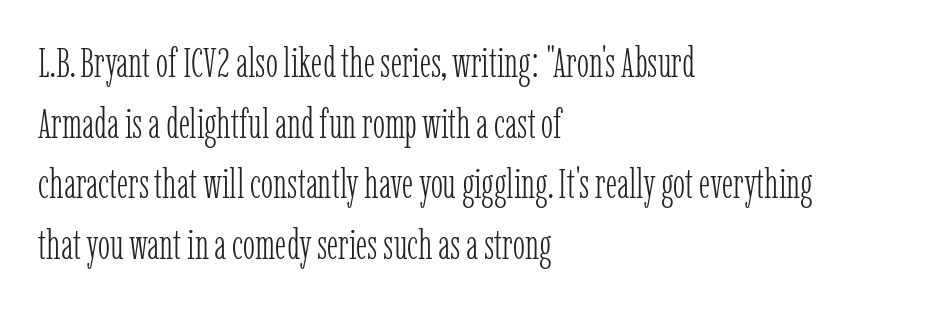
{"serif": "yes", "italic": "no", "bold": "no", "weight": "light", "width": "condensed", "stroke_contrast": "low", "x_height": "medium", "monospaced": "no", "underline": "no", "align": "left", "line_spacing": "normal", "line_spacing_ratio": 1.48, "letter_spacing": "normal", "letter_spacing_em": 0.0, "glyph_px": 41}
